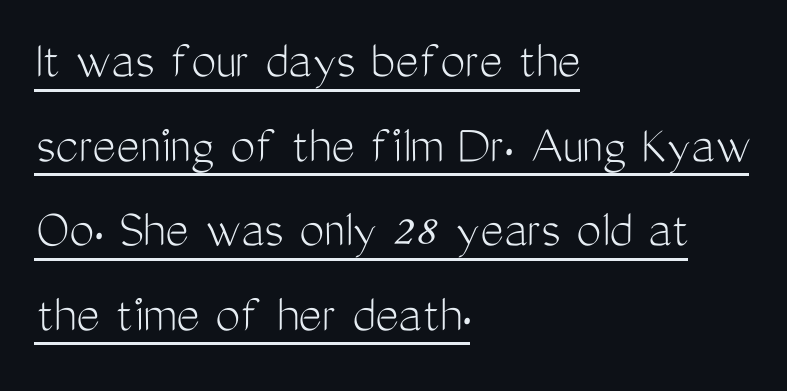
The image shows 56 px light, condensed sans-serif type, upright; set left-aligned, normal line spacing (1.51x), normal letter spacing, underlined; medium stroke contrast and a medium x-height.
